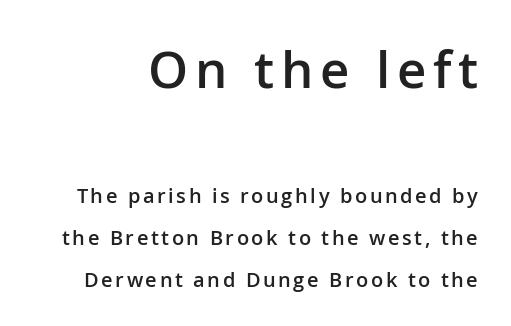
Q: Is the text bold? A: Semi-bold.
Q: Is the text italic (slanted)? A: No, it is upright.
Q: Is the typeface a serif or a sans-serif typeface? A: Sans-serif.
Q: Is the text underlined? A: No.
Q: Is the spacing between lines tight, normal or loose? A: Loose.
Q: Which block of text is set in a larger size, the first (top) or the second (bottom)? A: The first (top) one.
Q: Width (condensed, normal, or wide)? A: Normal.
Q: Stroke contrast? A: Low.
Q: x-height? A: Medium.
Q: Monospaced? A: No.
